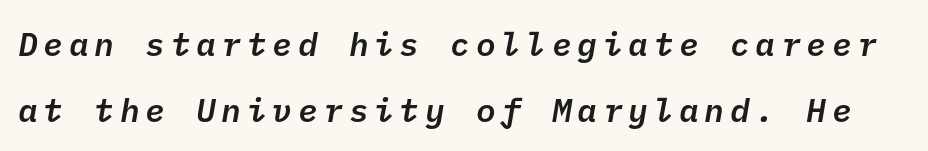
The strip under each line holds only bare page. Unlike a traditional serif, this face leaves its strokes unadorned. Strokes here are thickened, but only to semibold level. The space between consecutive lines is lavish.
